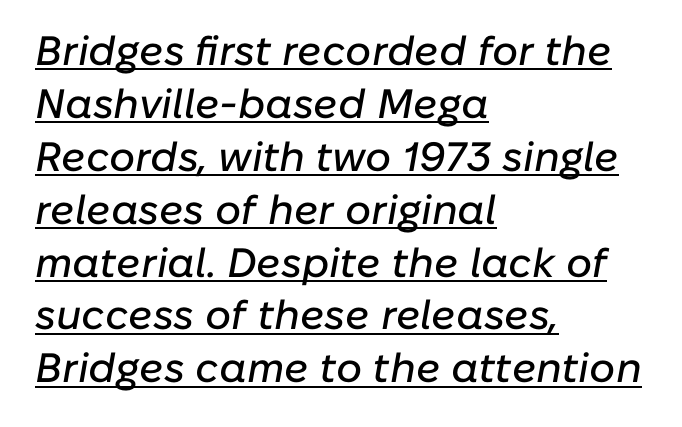
Is the type slanted? Yes — the strokes lean at a clear angle. Line beginnings align vertically; line endings do not. Do the characters align in a grid? No, the font is proportional. Leading matches the norm, producing a regular column. The string is rendered with underlining switched on.
